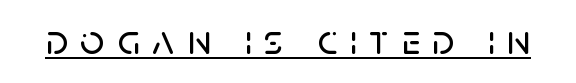
The image shows 42 px sans-serif type, upright; set unusually wide letter spacing (+0.3 em), underlined; low stroke contrast and a large x-height.
